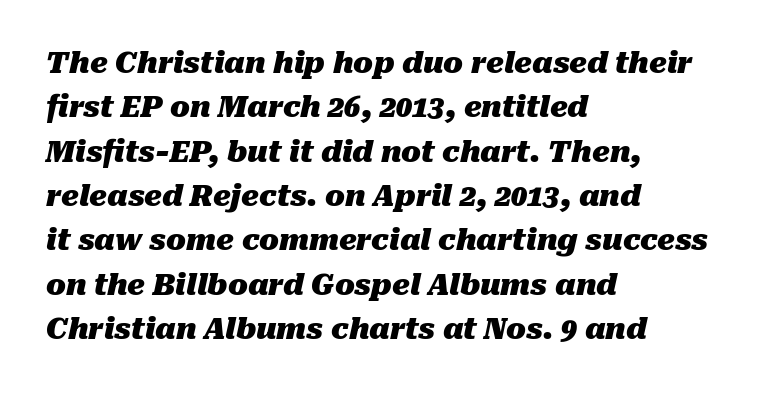
{"italic": "yes", "lean": "right", "slant_degrees": 10, "bold": "yes", "weight": "heavy", "width": "normal", "stroke_contrast": "medium", "x_height": "medium", "monospaced": "no", "underline": "no", "align": "left", "line_spacing": "normal", "line_spacing_ratio": 1.53, "letter_spacing": "normal", "letter_spacing_em": 0.0, "glyph_px": 29}
